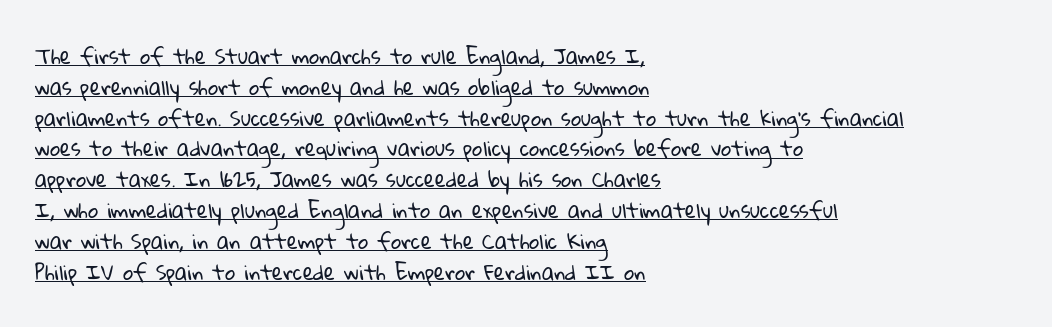
Q: Is the text bold? A: No.
Q: Is the text underlined? A: Yes.
Q: How is the paragraph aligned? A: Left-aligned.
Q: Is the spacing between letters normal or unusually wide? A: Normal.
Q: Is the spacing between lines tight, normal or loose? A: Normal.
